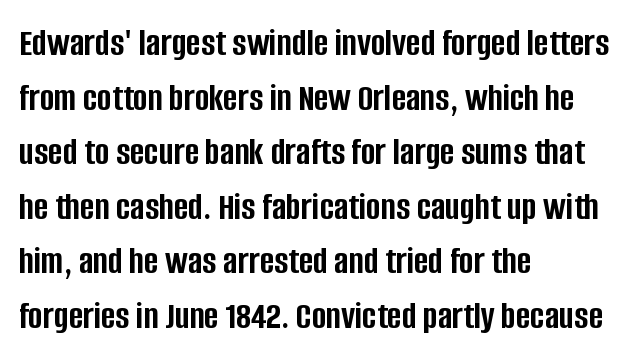
These lines are composed in type without serifs. The lettering stays uniformly vertical, giving the passage a roman look. Leftover space on each line is placed entirely after the last word. Tracking here is standard; glyphs follow each other at the usual distance. Strong, thick strokes mark this as bold type.
